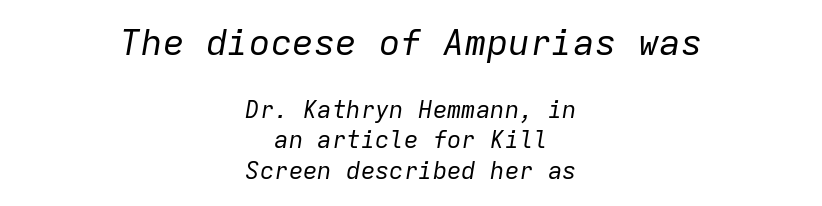
{"italic": "yes", "lean": "right", "slant_degrees": 9, "bold": "no", "weight": "regular", "width": "normal", "stroke_contrast": "low", "x_height": "medium", "monospaced": "yes", "underline": "no", "align": "center", "line_spacing": "normal", "line_spacing_ratio": 1.26, "letter_spacing": "normal", "letter_spacing_em": 0.0, "larger_block": "first", "size_ratio": 1.5, "glyph_px": 36}
